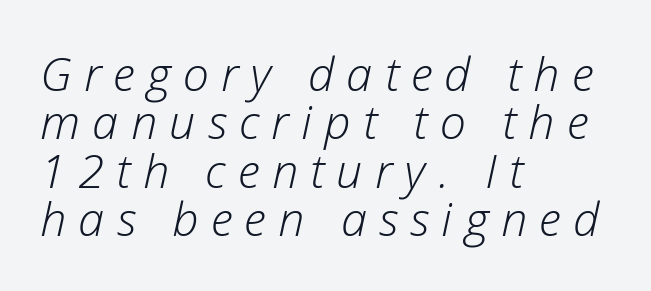
The image shows 47 px light type, italic (leaning right); set left-aligned, tight line spacing (1.03x), unusually wide letter spacing (+0.26 em), not underlined; low stroke contrast and a medium x-height.
